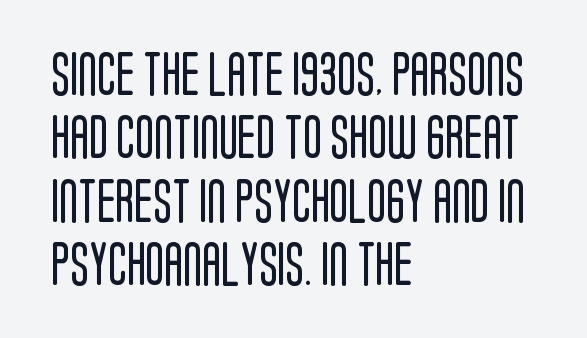
The image shows 44 px regular-weight, condensed sans-serif type, upright; set left-aligned, normal line spacing (1.44x), normal letter spacing, not underlined; low stroke contrast and a large x-height.
